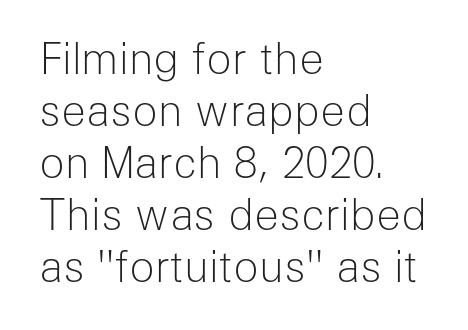
The image shows 42 px light sans-serif type, upright; set left-aligned, line spacing 1.24x, normal letter spacing, not underlined; low stroke contrast and a medium x-height.
